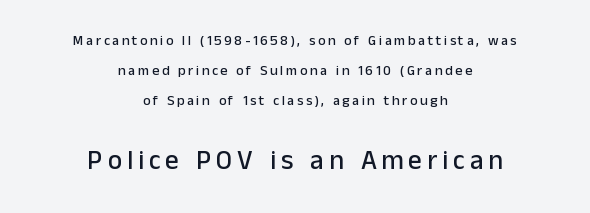
The string is rendered with underlining switched off. The composition opens small and finishes big. Reading down the column, the eye jumps a long way to each next line. Teacher's note: observe the equal gaps on both sides — that is centered alignment.
